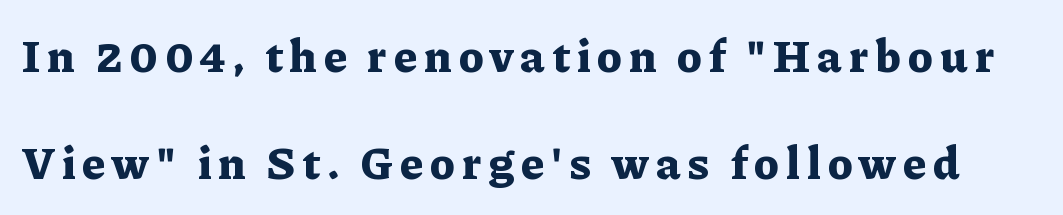
{"serif": "yes", "italic": "no", "bold": "yes", "weight": "bold", "width": "normal", "stroke_contrast": "low", "x_height": "medium", "monospaced": "no", "underline": "no", "line_spacing": "loose", "line_spacing_ratio": 2.37, "glyph_px": 45}
